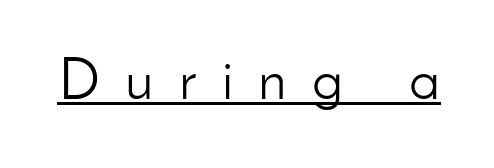
The image shows 59 px light sans-serif type, upright; set unusually wide letter spacing (+0.43 em), underlined; low stroke contrast and a small x-height.
